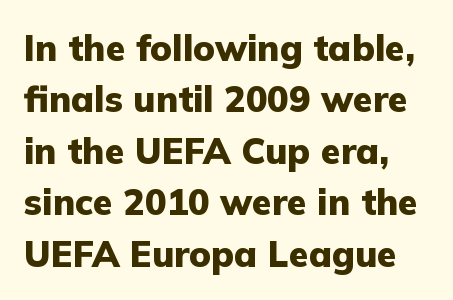
Q: Is the text bold? A: Yes.
Q: Is the text italic (slanted)? A: No, it is upright.
Q: Is the typeface a serif or a sans-serif typeface? A: Sans-serif.
Q: Is the text underlined? A: No.
Q: Is the spacing between letters normal or unusually wide? A: Normal.
Q: Is the spacing between lines tight, normal or loose? A: Normal.
Q: Width (condensed, normal, or wide)? A: Normal.
Q: Stroke contrast? A: Low.
Q: x-height? A: Medium.
Q: Monospaced? A: No.
